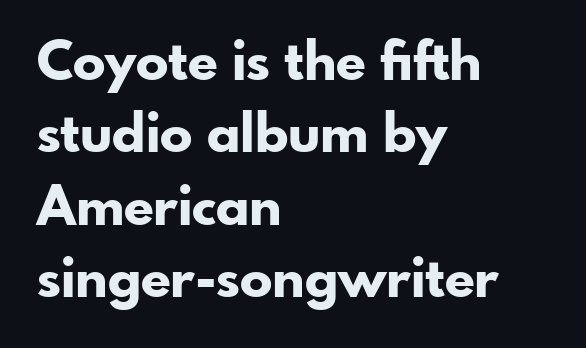
The glyphs have the mass of a bold cut. Is there much room between lines? A standard amount, neither cramped nor airy. Short and long lines alike share a common starting point at left. No extra tracking has been applied to these lines.
